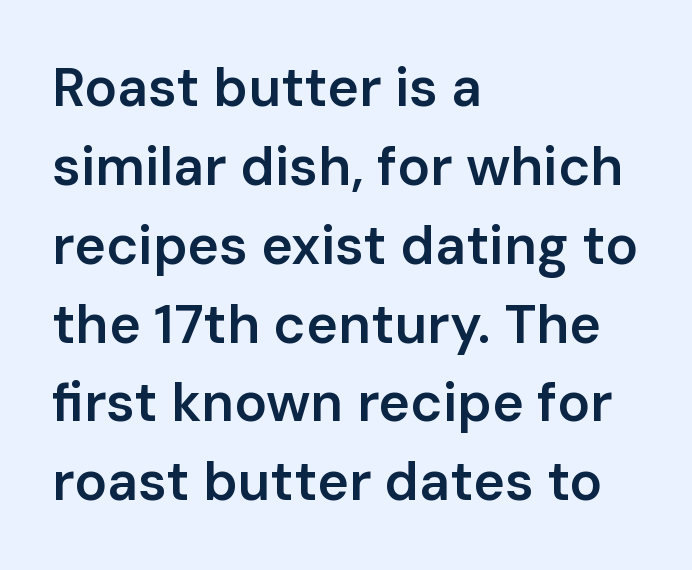
Q: Is the text bold? A: Semi-bold.
Q: Is the text italic (slanted)? A: No, it is upright.
Q: Is the typeface a serif or a sans-serif typeface? A: Sans-serif.
Q: Is the text underlined? A: No.
Q: How is the paragraph aligned? A: Left-aligned.
Q: Is the spacing between letters normal or unusually wide? A: Normal.
Q: Is the spacing between lines tight, normal or loose? A: Normal.
Q: Width (condensed, normal, or wide)? A: Normal.
Q: Stroke contrast? A: Low.
Q: x-height? A: Medium.
Q: Monospaced? A: No.
